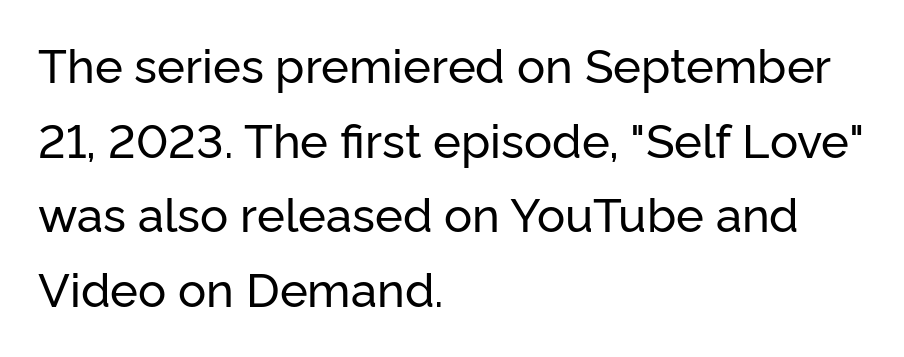
Q: Is the text italic (slanted)? A: No, it is upright.
Q: Is the typeface a serif or a sans-serif typeface? A: Sans-serif.
Q: Is the text underlined? A: No.
Q: How is the paragraph aligned? A: Left-aligned.
Q: Is the spacing between letters normal or unusually wide? A: Normal.
Q: Is the spacing between lines tight, normal or loose? A: Normal.
Q: Width (condensed, normal, or wide)? A: Normal.
Q: Stroke contrast? A: Low.
Q: x-height? A: Medium.
Q: Monospaced? A: No.
